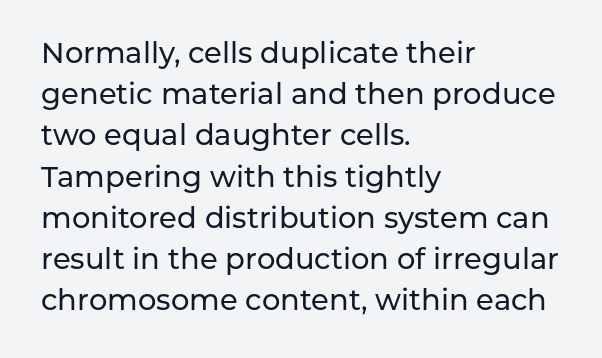
The image shows 29 px sans-serif type, upright; set left-aligned, normal line spacing (1.42x), normal letter spacing, not underlined; low stroke contrast and a medium x-height.
